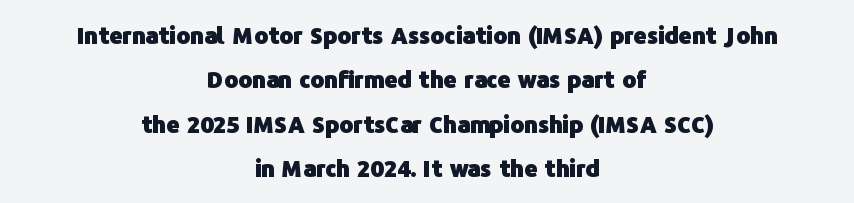
Q: Is the text bold? A: Yes.
Q: Is the text italic (slanted)? A: No, it is upright.
Q: Is the text underlined? A: No.
Q: How is the paragraph aligned? A: Centered.
Q: Is the spacing between letters normal or unusually wide? A: Normal.
Q: Is the spacing between lines tight, normal or loose? A: Loose.
